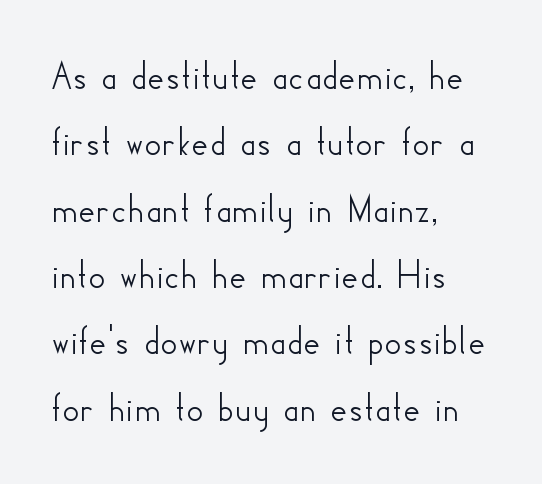
Is there much room between lines? A standard amount, neither cramped nor airy. Do the characters align in a grid? No, the font is proportional. Does the lettering tilt? It doesn't — this is upright. The gaps between neighbouring characters are ordinary and unremarkable.
